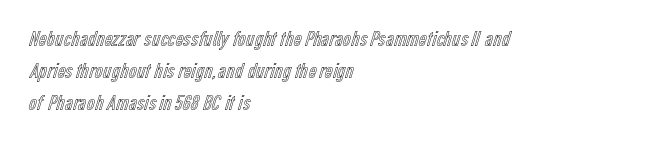
Q: Is the text italic (slanted)? A: Yes.
Q: Is the text underlined? A: No.
Q: How is the paragraph aligned? A: Left-aligned.
Q: Is the spacing between letters normal or unusually wide? A: Normal.
Q: Is the spacing between lines tight, normal or loose? A: Normal.
